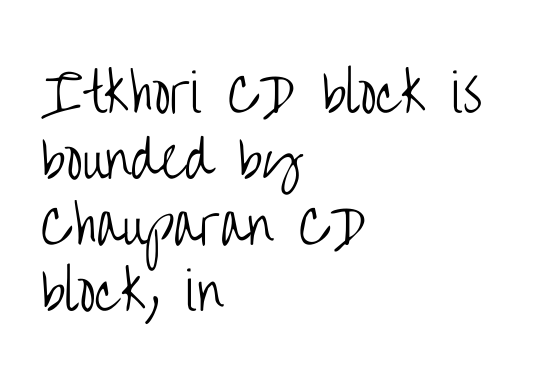
The type sits square on the baseline with zero lean. Here the designer chose a conventional face with non-uniform glyph widths. Does the type have serifs? No, each stem ends abruptly. Reading down the block, your eye returns to a fixed left position each line. The area under the type is left untouched. A light-to-regular cut is what we see here.
